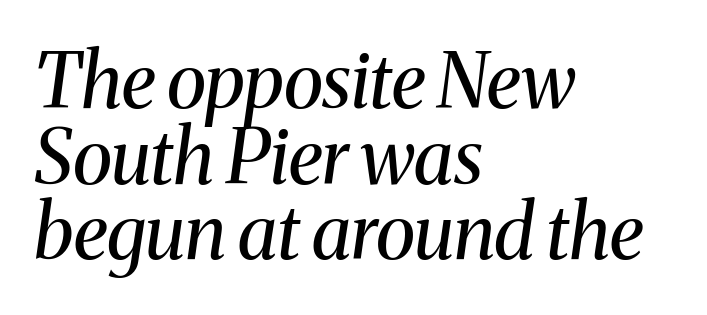
The rendering uses natural spacing where letterforms have individual widths. Italic? Definitely — the glyphs are oblique. Left-aligned paragraph, ragged on the right. A typesetter would label this face a serif. The space between consecutive lines is stingy. The type is set solid horizontally, with unmodified tracking.
